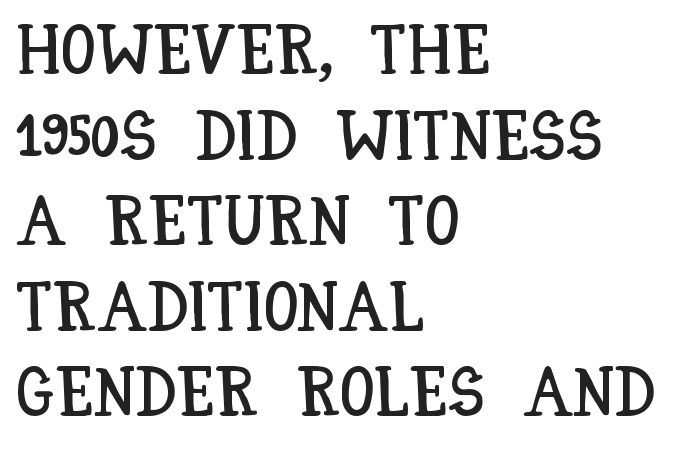
The image shows 69 px condensed type, upright; set left-aligned, line spacing 1.24x, normal letter spacing, not underlined; low stroke contrast and a large x-height.
